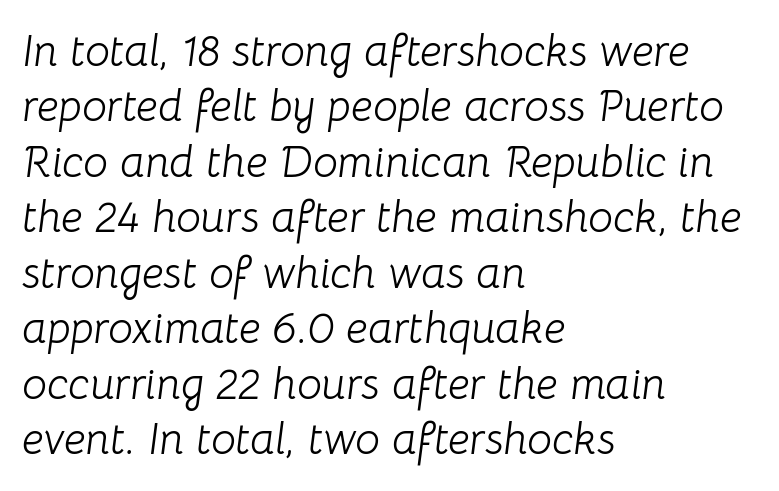
{"italic": "yes", "lean": "right", "slant_degrees": 8, "bold": "no", "weight": "light", "width": "normal", "stroke_contrast": "low", "x_height": "medium", "monospaced": "no", "underline": "no", "align": "left", "line_spacing": "normal", "line_spacing_ratio": 1.26, "letter_spacing": "normal", "letter_spacing_em": 0.0, "glyph_px": 44}
